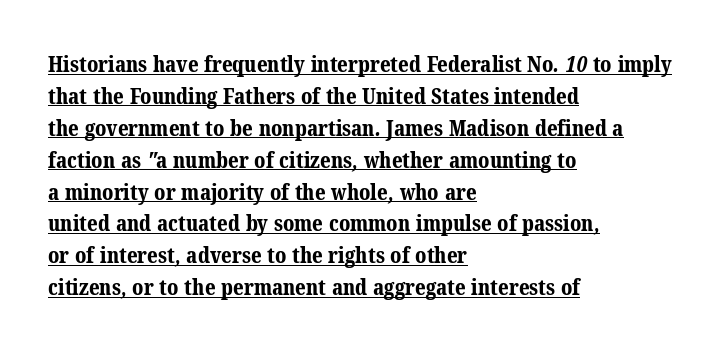
Caption: bold face, heavy strokes. Normally led — the rows are evenly, conventionally spaced. The gaps between neighbouring characters are ordinary and unremarkable. Notice how a bar underscores the lettering throughout. The passage is arranged the way most books set body copy — flush left.
